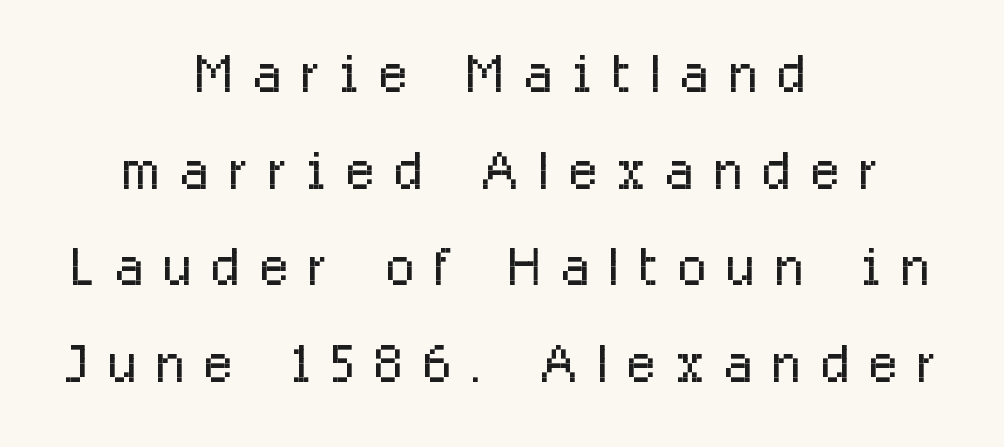
Q: Is the text bold? A: No.
Q: Is the text italic (slanted)? A: No, it is upright.
Q: Is the typeface a serif or a sans-serif typeface? A: Sans-serif.
Q: Is the text underlined? A: No.
Q: How is the paragraph aligned? A: Centered.
Q: Is the spacing between letters normal or unusually wide? A: Unusually wide.
Q: Is the spacing between lines tight, normal or loose? A: Normal.
Q: Width (condensed, normal, or wide)? A: Condensed.
Q: Stroke contrast? A: Low.
Q: x-height? A: Medium.
Q: Monospaced? A: No.
